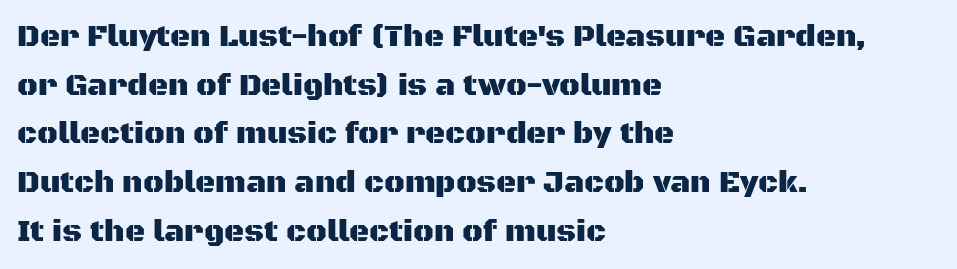
Examine the stroke ends and you'll find no serifs. Every character sits straight up, as roman type does. Underlining? Definitely not there. Inter-character spacing is left at the font's built-in metrics. Think of a printed novel: that variable character pitch is what you see here. What's the leading like? Ordinary, nothing unusual.
